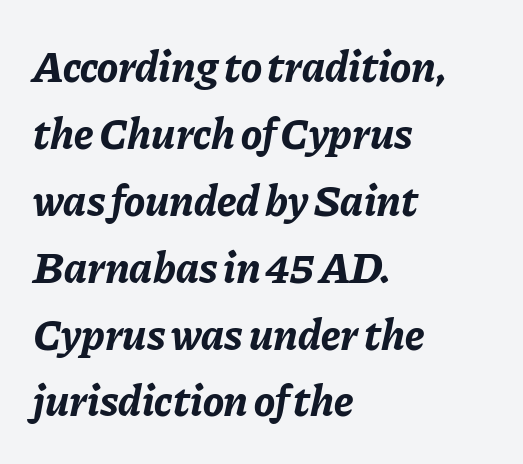
The passage shown stacks its lines at a standard gap. Lines of text with bare space underneath. Typographic density is high because the face is bold. Every character sits at an angle, as italics do. This rendering uses left alignment, leaving the right contour irregular.
